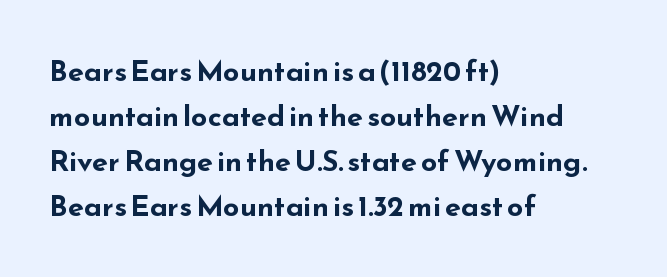
The horizontal fit of the characters is conventional and even. Does the copy run flush right? No — it runs flush left. The glyphs are unaccompanied by any horizontal stroke below them. You'd pick this weight for a headline — it's a proper bold.
